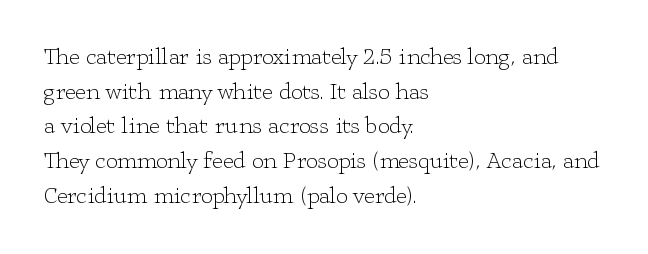
{"italic": "no", "bold": "no", "underline": "no", "align": "left", "line_spacing": "normal", "line_spacing_ratio": 1.51, "letter_spacing": "normal", "letter_spacing_em": 0.0, "glyph_px": 23}
